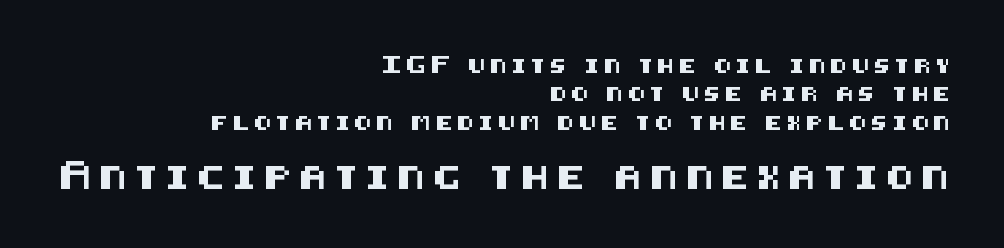
{"italic": "no", "underline": "no", "align": "right", "line_spacing": "loose", "line_spacing_ratio": 2.02, "letter_spacing": "wide", "letter_spacing_em": 0.35, "larger_block": "second", "size_ratio": 1.64, "glyph_px": 23}
